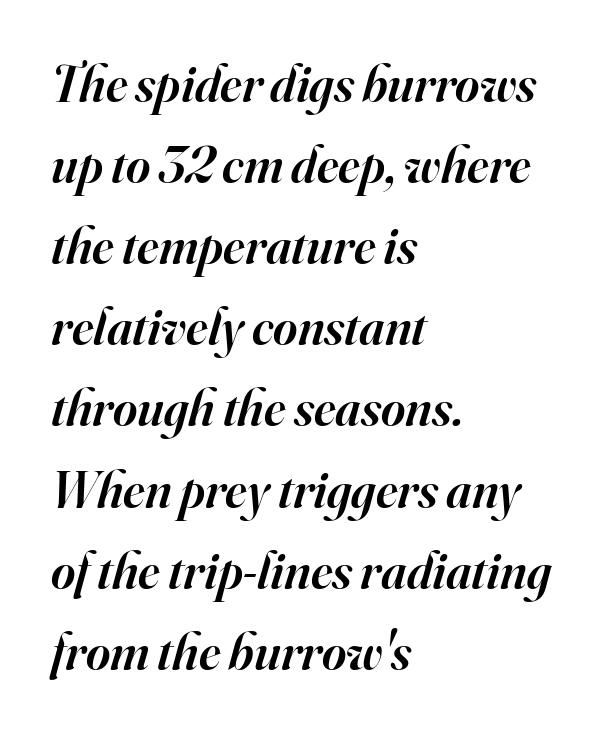
Q: Is the text bold? A: Semi-bold.
Q: Is the text italic (slanted)? A: Yes, it leans right by about 16 degrees.
Q: Is the typeface a serif or a sans-serif typeface? A: Serif.
Q: Is the text underlined? A: No.
Q: How is the paragraph aligned? A: Left-aligned.
Q: Is the spacing between letters normal or unusually wide? A: Normal.
Q: Is the spacing between lines tight, normal or loose? A: Normal.
Q: Width (condensed, normal, or wide)? A: Normal.
Q: Stroke contrast? A: High.
Q: x-height? A: Small.
Q: Monospaced? A: No.
